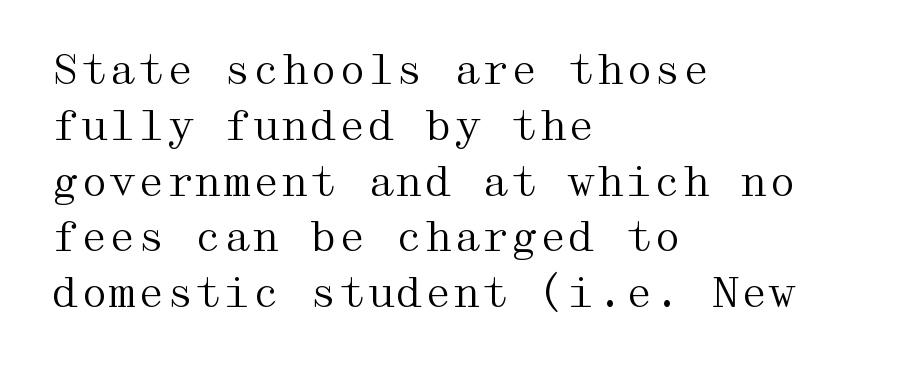
{"serif": "yes", "italic": "no", "bold": "no", "weight": "regular", "width": "wide", "stroke_contrast": "medium", "x_height": "medium", "underline": "no", "align": "left", "line_spacing": "normal", "line_spacing_ratio": 1.36, "letter_spacing": "normal", "letter_spacing_em": 0.0, "glyph_px": 41}
